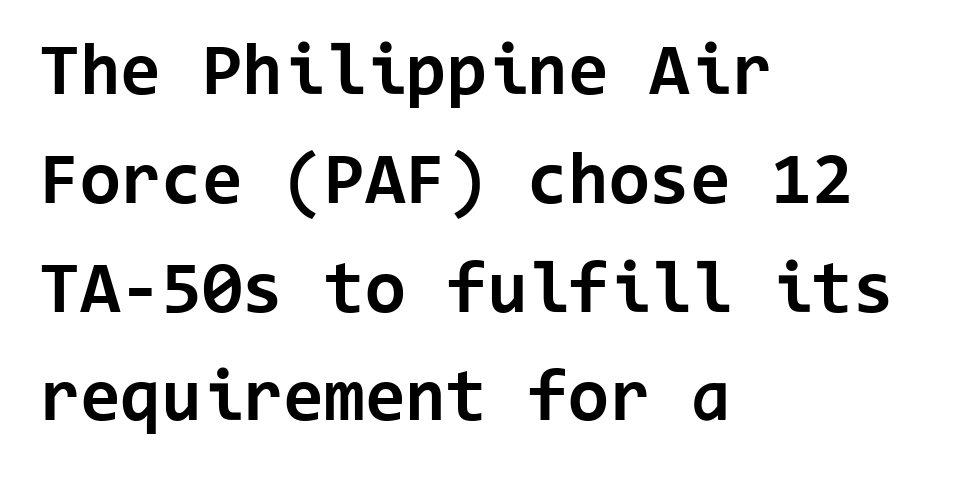
Each glyph is drawn with heavy, bold strokes. Nope, no serifs anywhere on these letters. The strip under each line holds only bare page. Which margin do the lines hug? The left one — the right edge is uneven. Honestly, the letter spacing is just normal — you wouldn't notice it. If you drew a line through each stem, it would be perfectly vertical.
